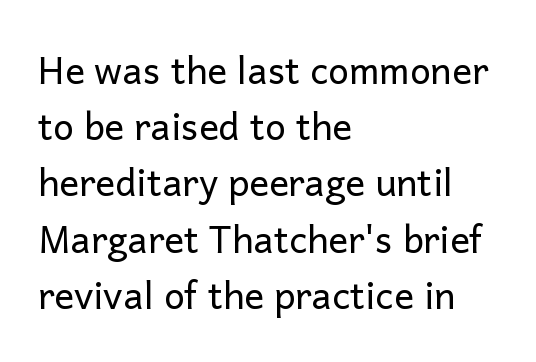
Q: Is the text bold? A: No.
Q: Is the text italic (slanted)? A: No, it is upright.
Q: Is the typeface a serif or a sans-serif typeface? A: Sans-serif.
Q: Is the text underlined? A: No.
Q: How is the paragraph aligned? A: Left-aligned.
Q: Is the spacing between letters normal or unusually wide? A: Normal.
Q: Is the spacing between lines tight, normal or loose? A: Normal.
Q: Width (condensed, normal, or wide)? A: Normal.
Q: Stroke contrast? A: Low.
Q: x-height? A: Medium.
Q: Monospaced? A: No.
